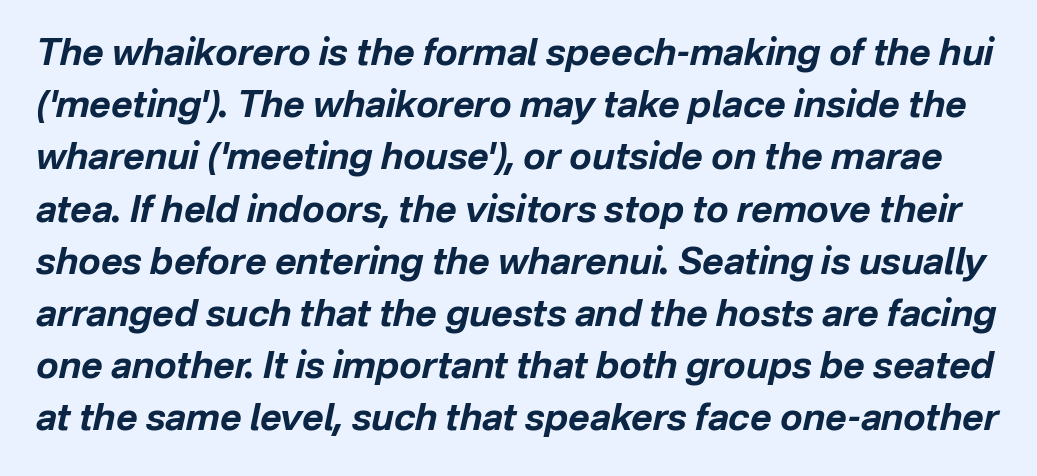
The image shows 37 px bold type, italic (leaning right); set normal line spacing (1.41x), normal letter spacing, not underlined; low stroke contrast and a medium x-height.
